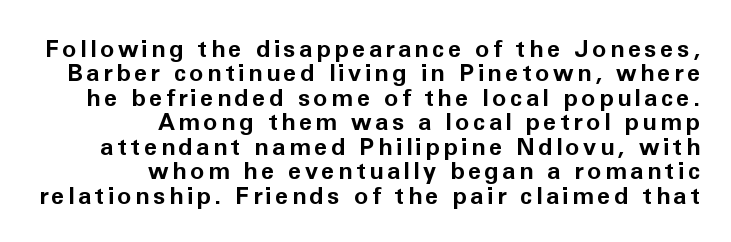
The image shows 24 px bold type, upright; set right-aligned, tight line spacing (1.02x), not underlined.
